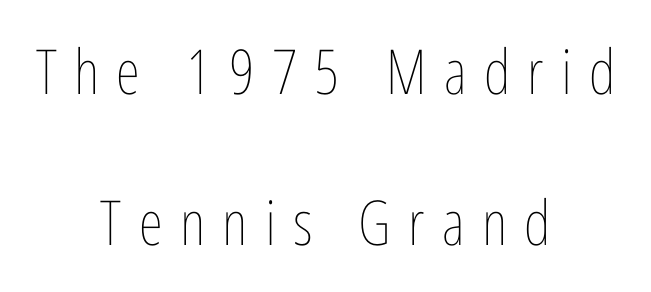
Horizontal alignment here is central, giving a formal, balanced look. Baseline-to-baseline distance is far greater than the letter height. Any mark beneath the type? The region is blank. Stem width sits at or under what a default text font uses.
